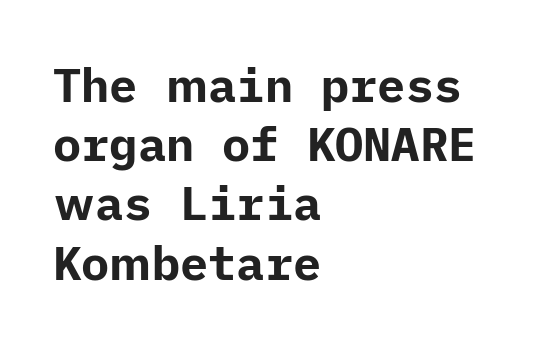
Q: Is the text bold? A: Yes.
Q: Is the text italic (slanted)? A: No, it is upright.
Q: Is the typeface a serif or a sans-serif typeface? A: Sans-serif.
Q: Is the text underlined? A: No.
Q: How is the paragraph aligned? A: Left-aligned.
Q: Is the spacing between letters normal or unusually wide? A: Normal.
Q: Is the spacing between lines tight, normal or loose? A: Normal.
Q: Width (condensed, normal, or wide)? A: Normal.
Q: Stroke contrast? A: Low.
Q: x-height? A: Medium.
